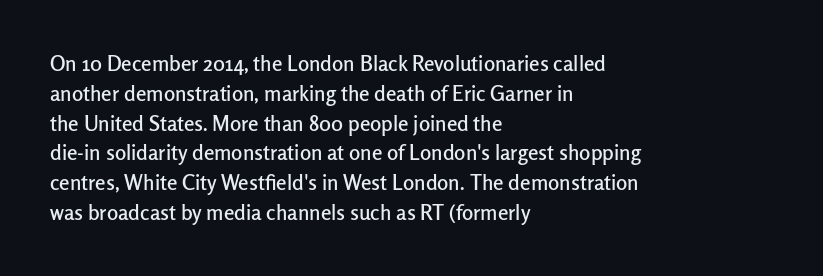
The image shows 21 px text type, upright; set left-aligned, normal line spacing (1.42x), normal letter spacing, not underlined.
